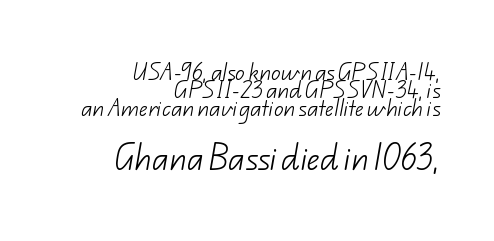
Compared with a typical body face, this is equally light or lighter still. Note the varied advance widths — an 'i' is clearly narrower than an 'm'. Which margin do the lines hug? The right one — the left edge is uneven. Interline gaps are noticeably narrow in this sample.
